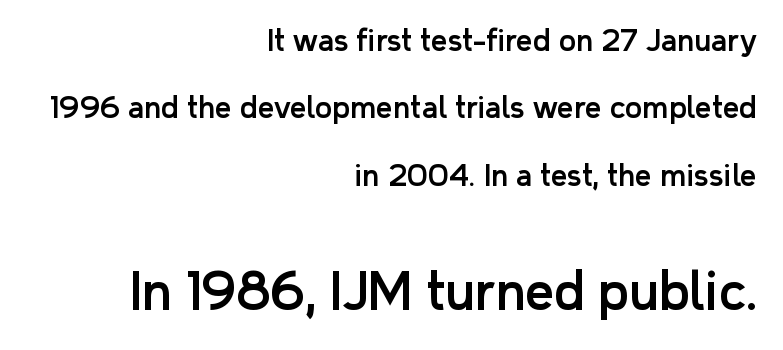
The passage shown has conventional tracking throughout. Vertically, the passage feels expansive, rows floating well apart. Letterform terminals end flat and unadorned throughout the passage. Looks like regular typesetting: each glyph gets only the width it needs. Reading down the block, your eye finds every line finishing at a fixed right position.
